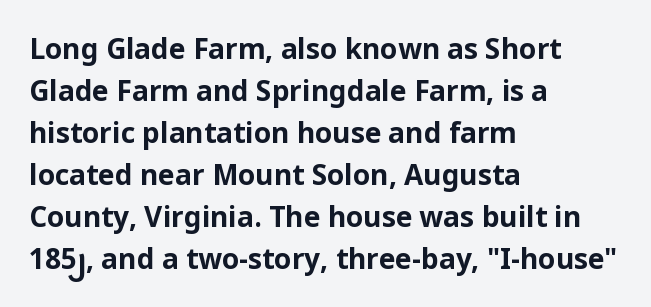
{"serif": "no", "italic": "no", "bold": "yes", "weight": "bold", "width": "normal", "stroke_contrast": "low", "x_height": "medium", "monospaced": "no", "underline": "no", "align": "left", "line_spacing": "normal", "line_spacing_ratio": 1.5, "letter_spacing": "normal", "letter_spacing_em": 0.0, "glyph_px": 28}
